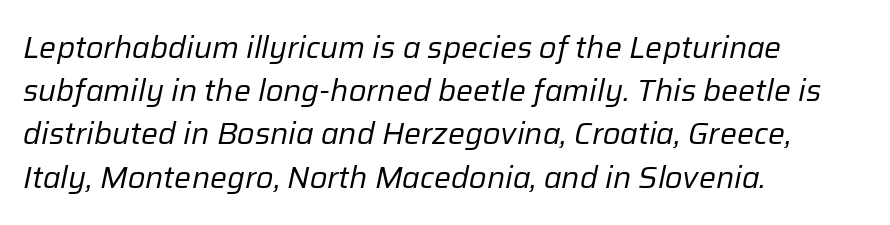
Short and long lines alike share a common starting point at left. Descenders are the only things crossing below the line. The specimen reads as italic at a glance. The passage shown has conventional tracking throughout. Heaviness? Minimal to ordinary, like unemphasized prose. The rendering uses a moderate line-height, typical for paragraphs.
